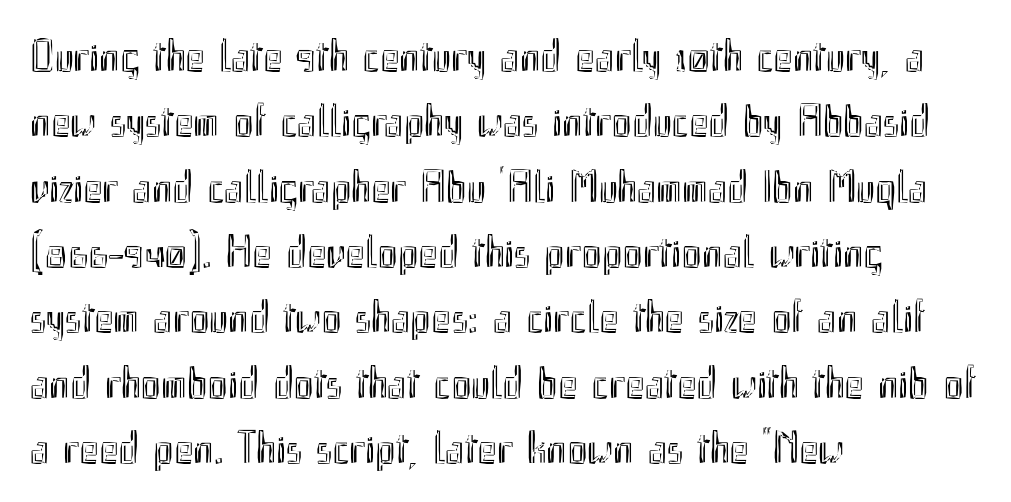
{"italic": "no", "width": "condensed", "x_height": "small", "monospaced": "no", "underline": "no", "align": "left", "line_spacing": "normal", "line_spacing_ratio": 1.42, "letter_spacing": "normal", "letter_spacing_em": 0.0, "glyph_px": 46}
